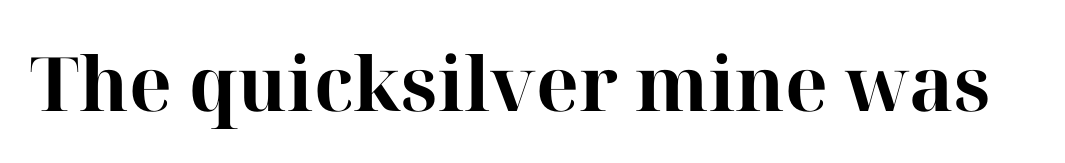
Vertical strokes here are truly vertical. The text was rendered using a seriffed face with decorative stroke endings. Varying glyph widths throughout — classic text-font behaviour. Students, this is bold: see how much ink each stroke carries.
